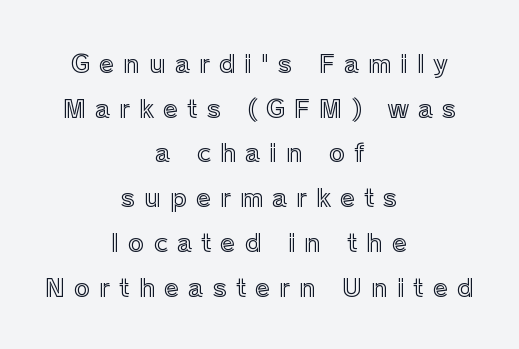
Italic? Not at all — the glyphs are vertical. Is the block centered? Yes — each line is placed symmetrically about the middle. The rendering inserts visible extra space after every character. Rule under the text: the space is simply empty.
